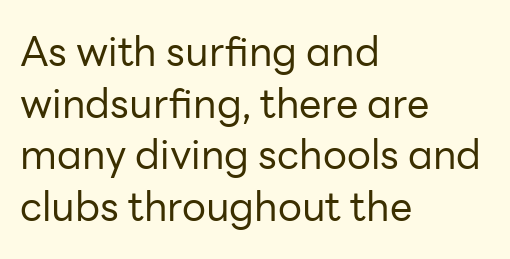
The image shows 40 px regular-weight sans-serif type, upright; set left-aligned, normal line spacing (1.29x), normal letter spacing, not underlined; low stroke contrast and a medium x-height.
